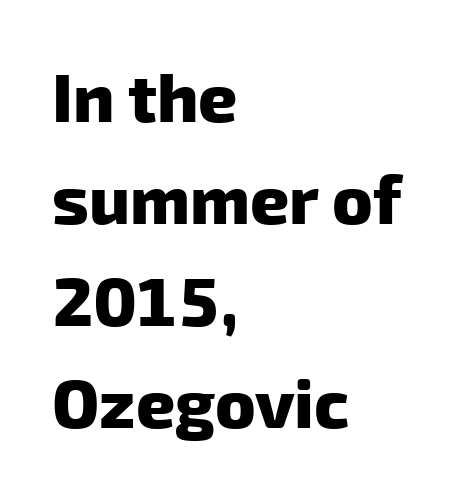
The image shows 68 px heavy sans-serif type; set left-aligned, normal line spacing (1.5x), normal letter spacing, not underlined; low stroke contrast and a medium x-height.
